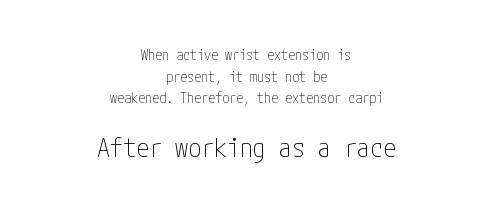
Q: Is the text bold? A: No.
Q: Is the text italic (slanted)? A: No, it is upright.
Q: Is the text underlined? A: No.
Q: How is the paragraph aligned? A: Centered.
Q: Is the spacing between letters normal or unusually wide? A: Normal.
Q: Is the spacing between lines tight, normal or loose? A: Normal.
Q: Which block of text is set in a larger size, the first (top) or the second (bottom)? A: The second (bottom) one.
